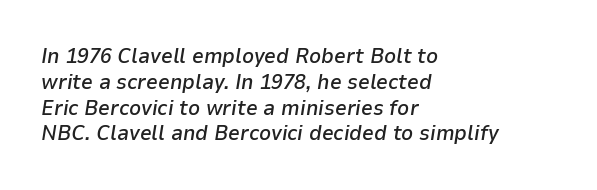
Glyph-to-glyph distance matches everyday printed text. The space beneath each line is pristine and unruled. The typesetting leans somewhat heavy: a semibold. The ragged edge is on the right, which tells us the setting is flush left. Italic: yes, the glyphs are oblique.
